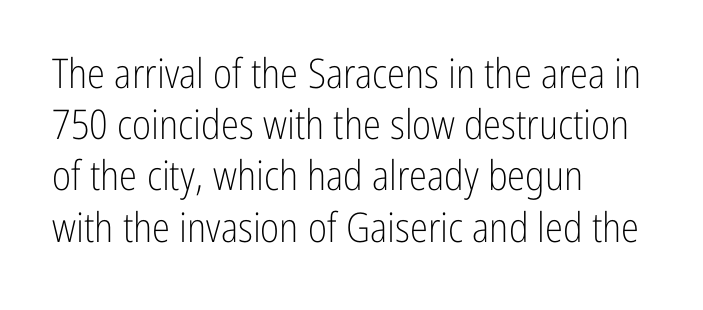
The letterforms sit at book weight or below. The paragraph shown leans on its left margin. Nobody drew a line under any word here. Think of a printed novel: that variable character pitch is what you see here. Quick note: interline space is typical. A typesetter would call this zero additional tracking.
